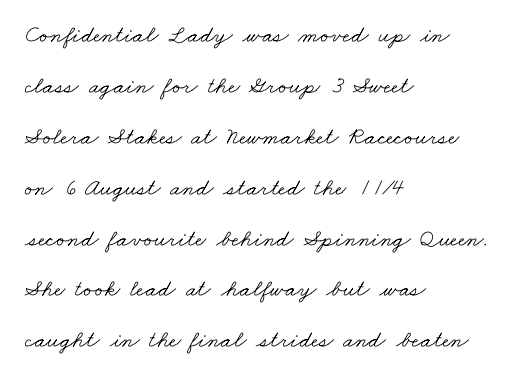
Unbolded letterforms with no extra heft. Words float on clear page, feet unadorned. Regarding leading, the lines here are spaced well apart. Nothing unusual about the tracking: characters are spaced as the font intends.
